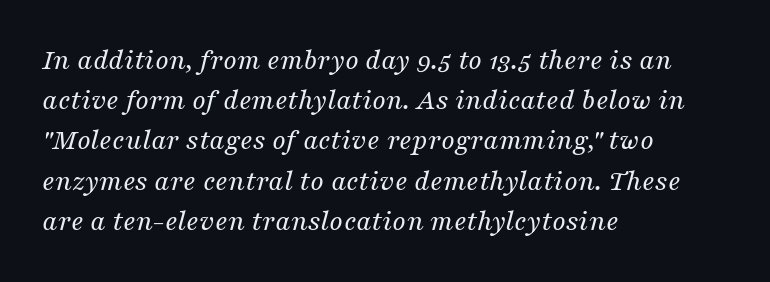
The image shows 30 px regular-weight serif type, italic (leaning right); set left-aligned, normal line spacing (1.34x), normal letter spacing, not underlined; medium stroke contrast and a medium x-height.
